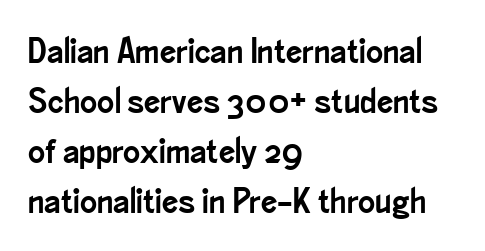
{"serif": "no", "italic": "no", "width": "condensed", "stroke_contrast": "low", "x_height": "small", "monospaced": "no", "underline": "no", "align": "left", "line_spacing": "normal", "line_spacing_ratio": 1.39, "letter_spacing": "normal", "letter_spacing_em": 0.0, "glyph_px": 36}
